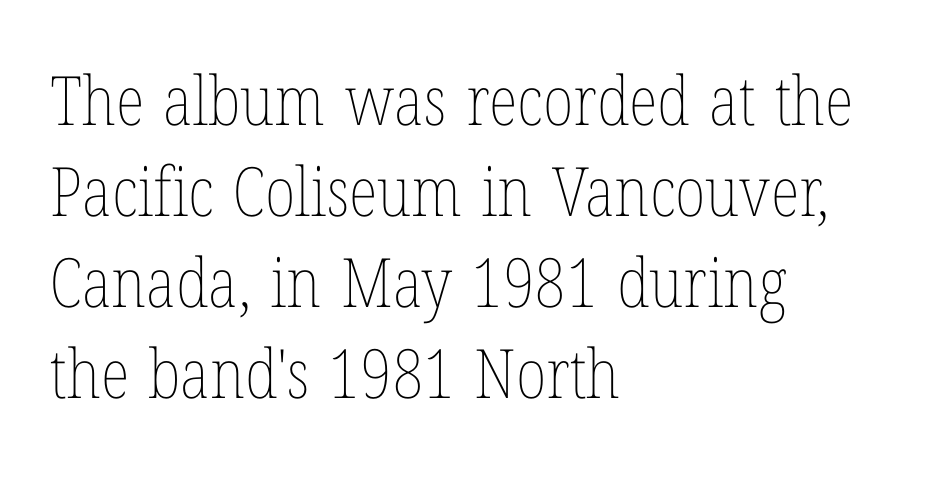
{"italic": "no", "bold": "no", "weight": "thin", "width": "condensed", "stroke_contrast": "low", "x_height": "medium", "monospaced": "no", "underline": "no", "align": "left", "line_spacing": "normal", "line_spacing_ratio": 1.34, "letter_spacing": "normal", "letter_spacing_em": 0.0, "glyph_px": 68}
